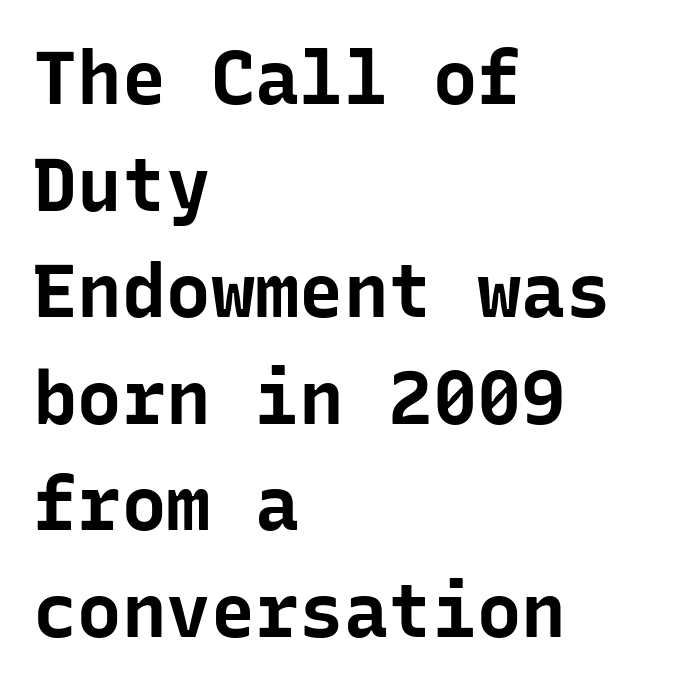
Regular leading. There is no visible air inserted between adjacent glyphs. A typesetter would mark this as roman, not italic. Strong, thick strokes mark this as bold type. Beneath every word, the page is bare. The passage is arranged the way most books set body copy — flush left.
